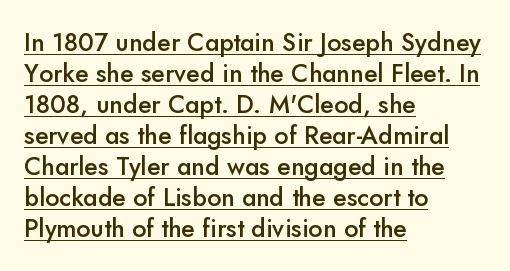
The image shows 25 px text type, upright; set left-aligned, line spacing 1.24x, normal letter spacing, underlined.
